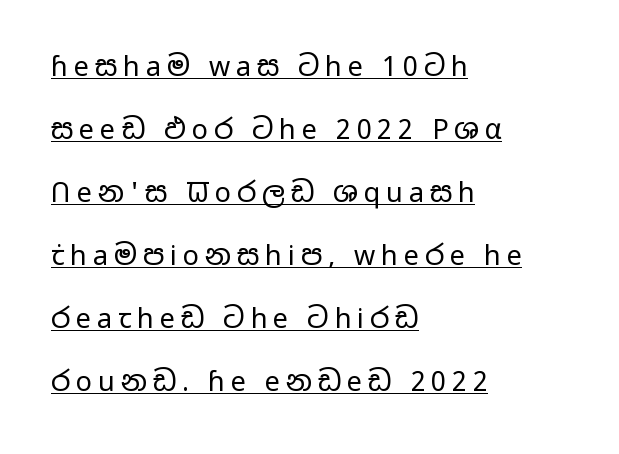
A continuous stroke trails under the words, as in a hyperlink. The passage is arranged the way most books set body copy — flush left. The letters are spread apart with noticeably loose tracking. The font's upright variant was chosen for this text. Unbolded letterforms with no extra heft. Vertically, the passage feels expansive, rows floating well apart.
